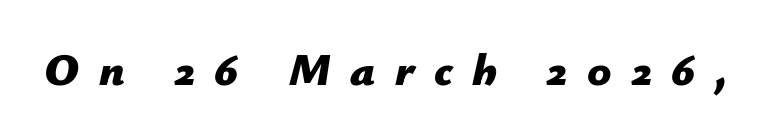
The rendering uses natural spacing where letterforms have individual widths. Compared with typical body copy, the letter spacing here is much looser. Any mark beneath the type? The region is blank. The passage shown is emphatically bold. Style check: oblique.
